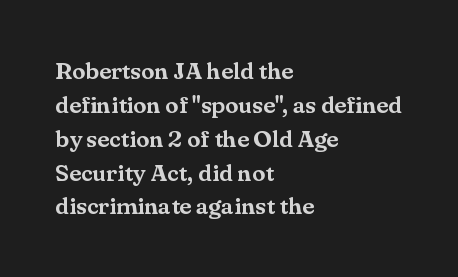
Here the glyphs are tracked normally, forming tight word shapes. A typesetter would call this leading conventional body-copy spacing. Descenders hang freely into open space. Typeset ragged right — the left edge is the straight one. Posture: upright roman.
